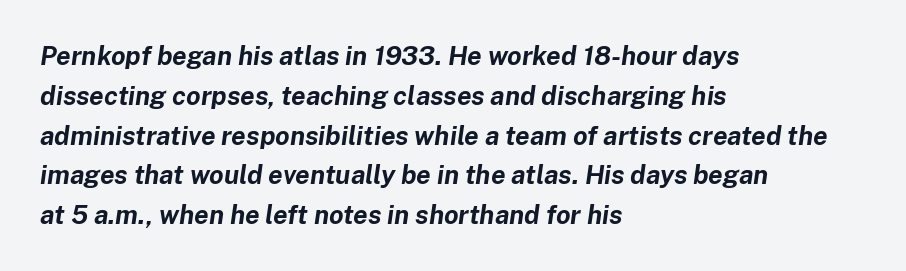
{"italic": "yes", "lean": "right", "slant_degrees": 8, "bold": "yes", "underline": "no", "align": "left", "line_spacing": "normal", "line_spacing_ratio": 1.53, "letter_spacing": "normal", "letter_spacing_em": 0.0, "glyph_px": 26}
